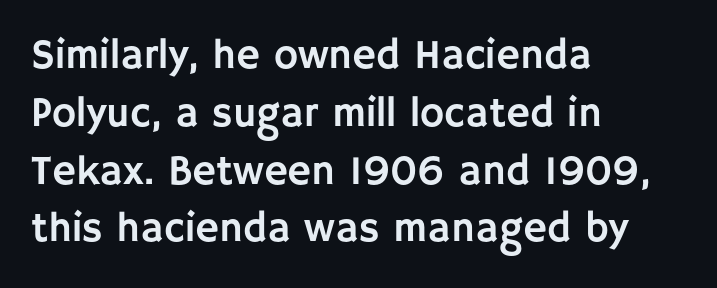
The image shows 41 px sans-serif type, upright; set left-aligned, normal line spacing (1.41x), normal letter spacing, not underlined; low stroke contrast and a large x-height.
